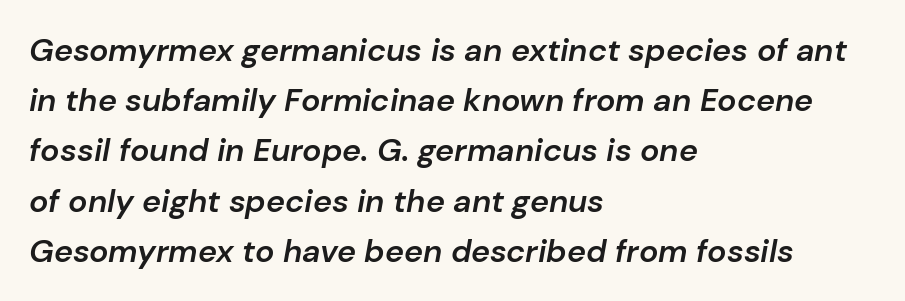
Varying glyph widths throughout — classic text-font behaviour. Bare-footed words on every line. The rows are spaced the way most documents space them. Does the weight exceed regular? Yes, but only to semibold. These lines were composed using italics. Is the letter spacing exaggerated? No — it looks like the ordinary default.
